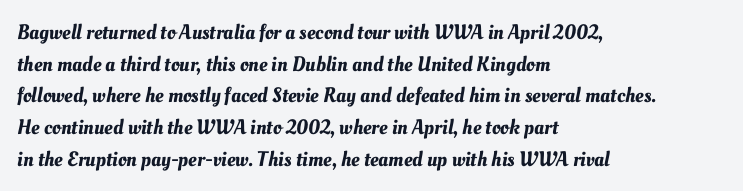
The image shows 21 px text type; set left-aligned, normal line spacing (1.51x), normal letter spacing, not underlined.
